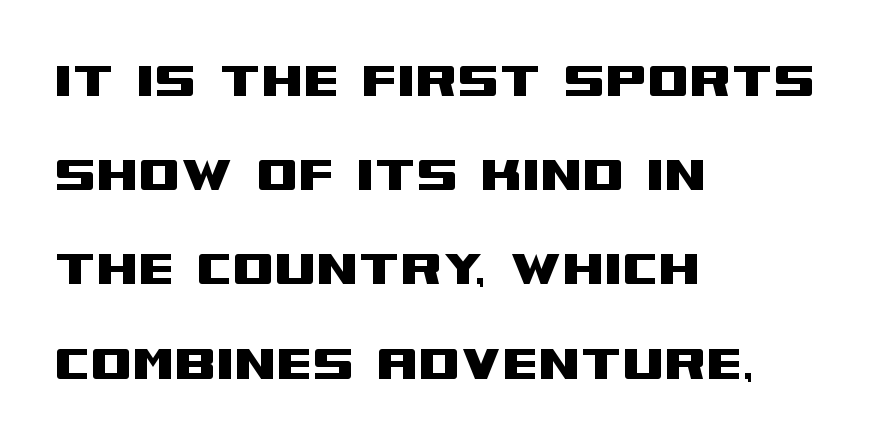
Q: Is the text italic (slanted)? A: No, it is upright.
Q: Is the typeface a serif or a sans-serif typeface? A: Sans-serif.
Q: Is the text underlined? A: No.
Q: How is the paragraph aligned? A: Left-aligned.
Q: Is the spacing between letters normal or unusually wide? A: Normal.
Q: Is the spacing between lines tight, normal or loose? A: Normal.
Q: Width (condensed, normal, or wide)? A: Wide.
Q: Stroke contrast? A: Medium.
Q: x-height? A: Large.
Q: Monospaced? A: No.
